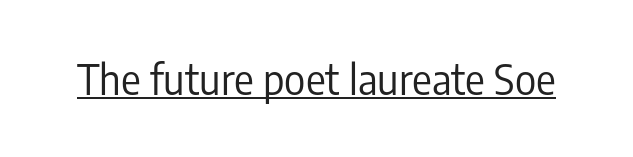
The image shows 41 px regular-weight, condensed sans-serif type, upright; set normal letter spacing, underlined; low stroke contrast and a medium x-height.
